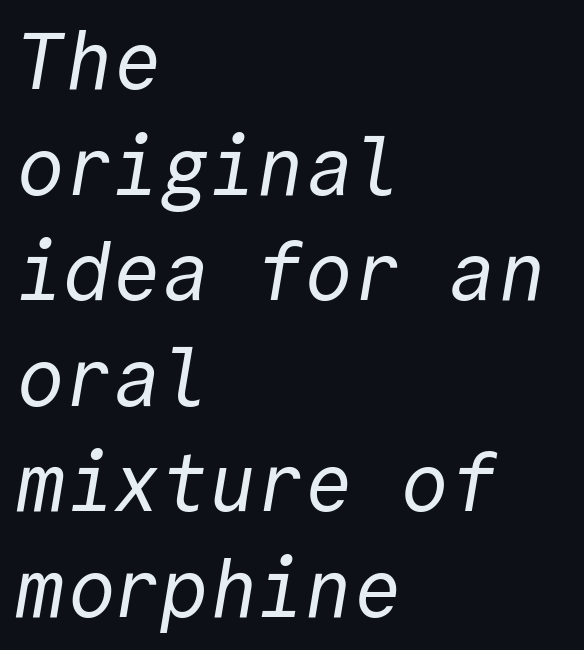
The image shows 80 px regular-weight sans-serif type, monospaced; set left-aligned, normal line spacing (1.32x), normal letter spacing, not underlined; a medium x-height.
